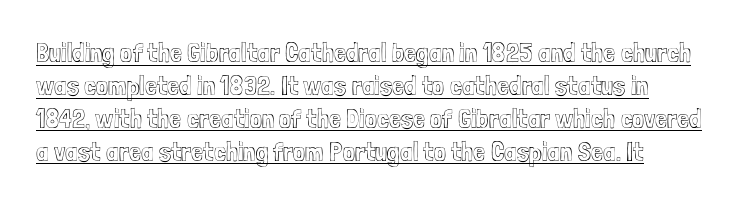
Q: Is the text italic (slanted)? A: No, it is upright.
Q: Is the text underlined? A: Yes.
Q: How is the paragraph aligned? A: Left-aligned.
Q: Is the spacing between letters normal or unusually wide? A: Normal.
